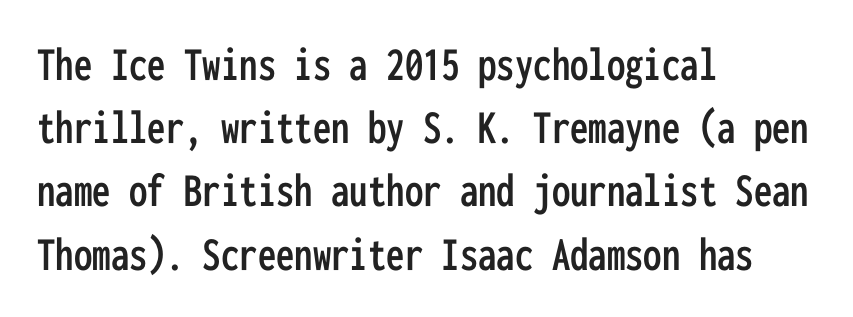
{"serif": "no", "italic": "no", "width": "condensed", "stroke_contrast": "low", "x_height": "medium", "monospaced": "yes", "underline": "no", "align": "left", "line_spacing": "normal", "line_spacing_ratio": 1.29, "letter_spacing": "normal", "letter_spacing_em": 0.0, "glyph_px": 49}
